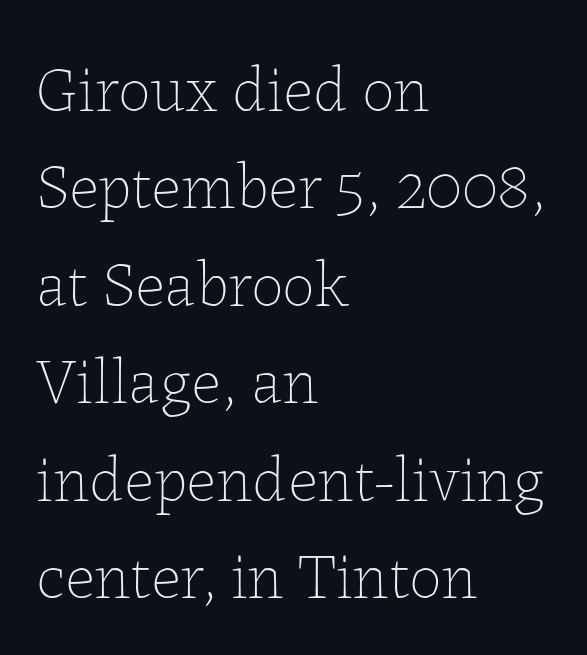
The image shows 65 px thin type, upright; set left-aligned, normal line spacing (1.5x), normal letter spacing, not underlined; low stroke contrast and a medium x-height.
